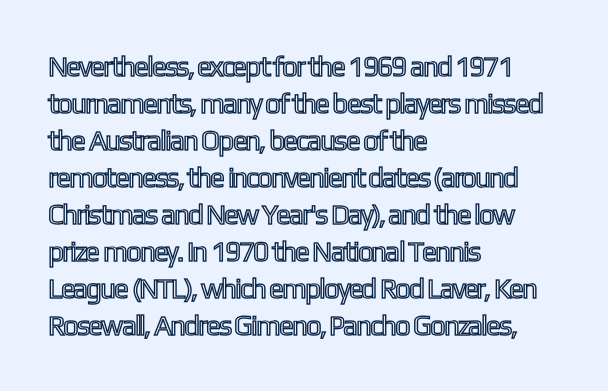
The image shows 28 px condensed type, upright; set left-aligned, normal line spacing (1.32x), normal letter spacing, not underlined; a medium x-height.
